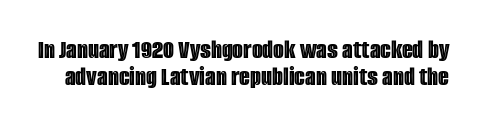
Q: Is the text italic (slanted)? A: No, it is upright.
Q: Is the text underlined? A: No.
Q: Is the spacing between letters normal or unusually wide? A: Normal.
Q: Is the spacing between lines tight, normal or loose? A: Tight.
Q: Width (condensed, normal, or wide)? A: Condensed.
Q: x-height? A: Large.
Q: Monospaced? A: No.
